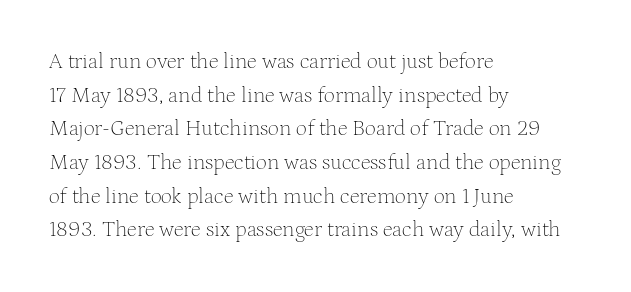
The image shows 22 px text type, upright; set left-aligned, normal line spacing (1.53x), normal letter spacing, not underlined.
